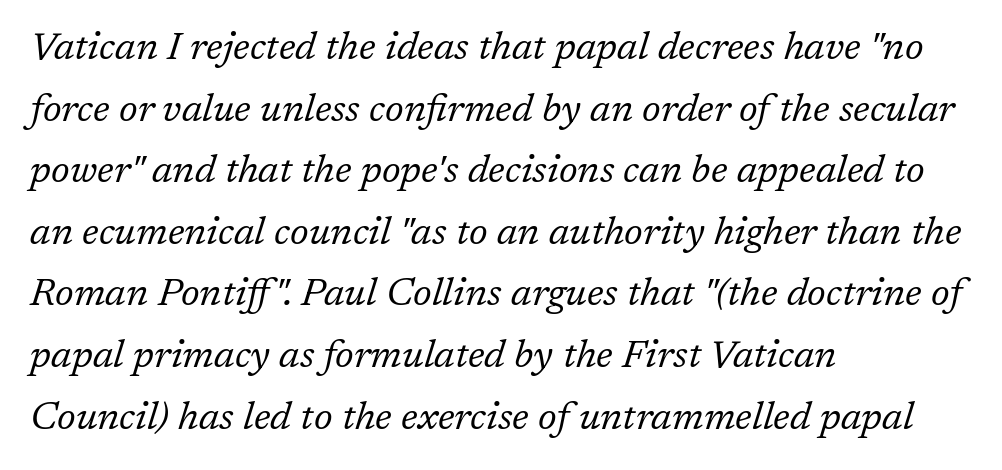
Q: Is the text bold? A: No.
Q: Is the text italic (slanted)? A: Yes, it leans right by about 17 degrees.
Q: Is the typeface a serif or a sans-serif typeface? A: Serif.
Q: Is the text underlined? A: No.
Q: How is the paragraph aligned? A: Left-aligned.
Q: Is the spacing between letters normal or unusually wide? A: Normal.
Q: Is the spacing between lines tight, normal or loose? A: Normal.
Q: Width (condensed, normal, or wide)? A: Normal.
Q: Stroke contrast? A: Low.
Q: x-height? A: Medium.
Q: Monospaced? A: No.
